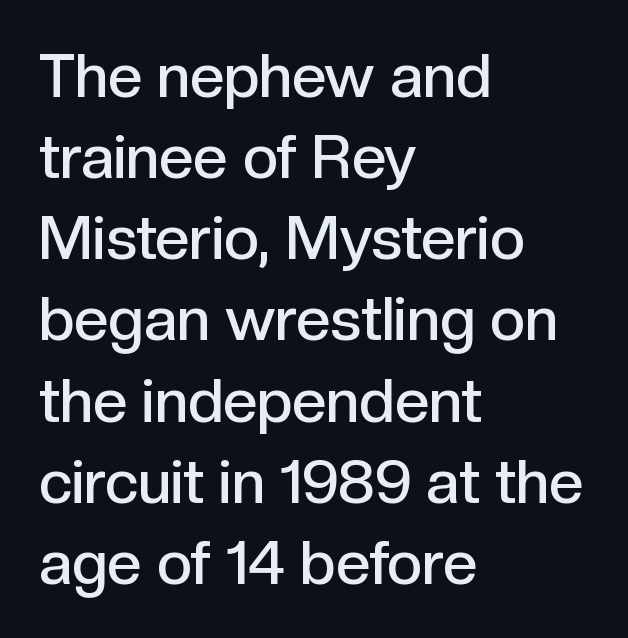
Descender tails drop into unmarked territory. This sample is left-justified, so line endings fall wherever the words run out. A typesetter would call this zero additional tracking. Heft: intermediate — a semibold.
